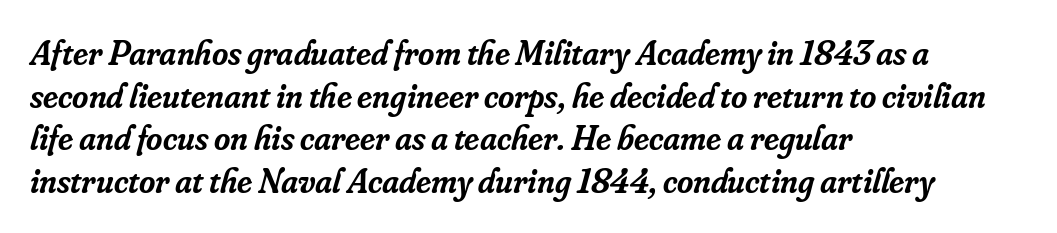
The image shows 35 px semibold serif type, italic (leaning right); set left-aligned, line spacing 1.22x, normal letter spacing, not underlined; low stroke contrast and a small x-height.
